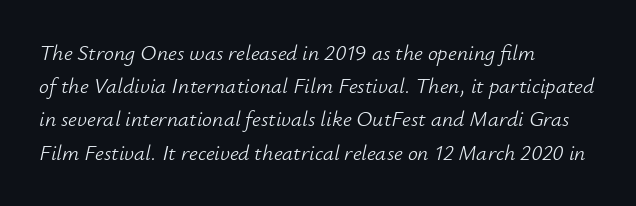
Caption: multi-line text, flush left, ragged right. The rendering uses a moderate line-height, typical for paragraphs. This reads as an unemphasized weight, regular at the heaviest. Designer's note — italics engaged. Letters rest on an invisible, unmarked baseline.
